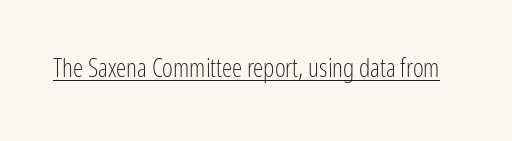
{"italic": "no", "bold": "no", "underline": "yes", "letter_spacing": "normal", "letter_spacing_em": 0.0, "glyph_px": 26}
